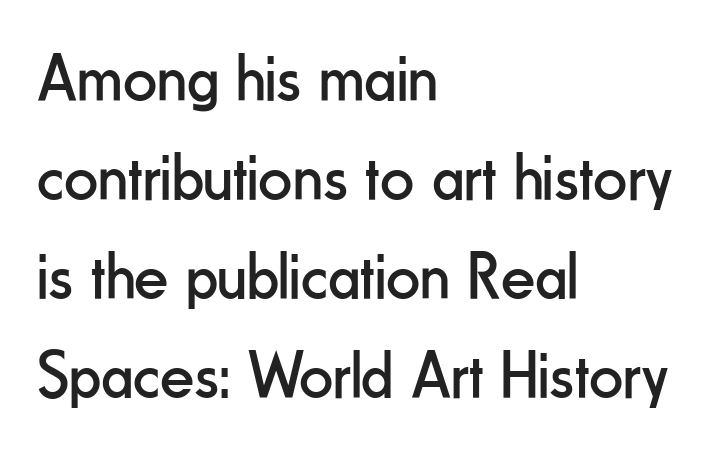
Normally led — the rows are evenly, conventionally spaced. The paragraph shown leans on its left margin. The rendering uses natural spacing where letterforms have individual widths. The area under the type is left untouched.
